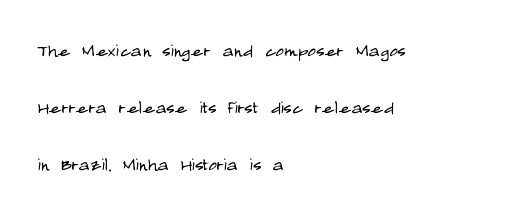
Q: Is the text bold? A: No.
Q: Is the text italic (slanted)? A: No, it is upright.
Q: Is the text underlined? A: No.
Q: How is the paragraph aligned? A: Left-aligned.
Q: Is the spacing between letters normal or unusually wide? A: Normal.
Q: Is the spacing between lines tight, normal or loose? A: Loose.
